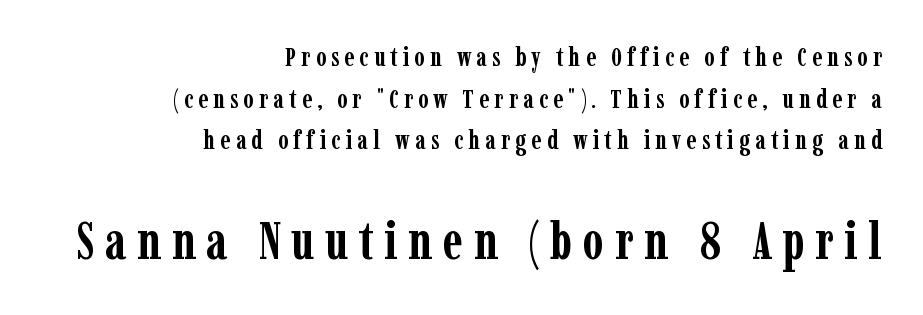
Block two is the big one; block one sits smaller above it. Weight check: bold — yes, fully. A typesetter would call this proportional, since set widths differ per character. It's the straight-up-and-down kind of type. This sample keeps an unexceptional amount of space between lines. You could only call the tracking loose — the letters float apart.
